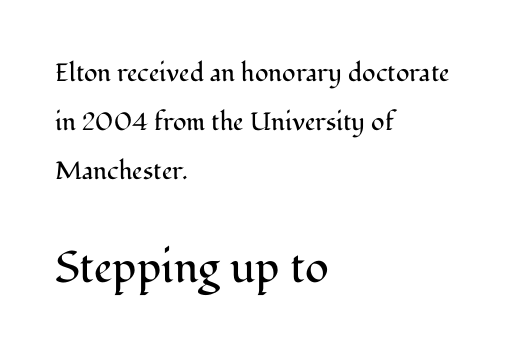
The glyphs in this specimen are seriffed. The rendering uses natural spacing where letterforms have individual widths. The gap between lines stays unmarked. Characters remain perfectly vertical along every line. Short and long lines alike share a common starting point at left.
